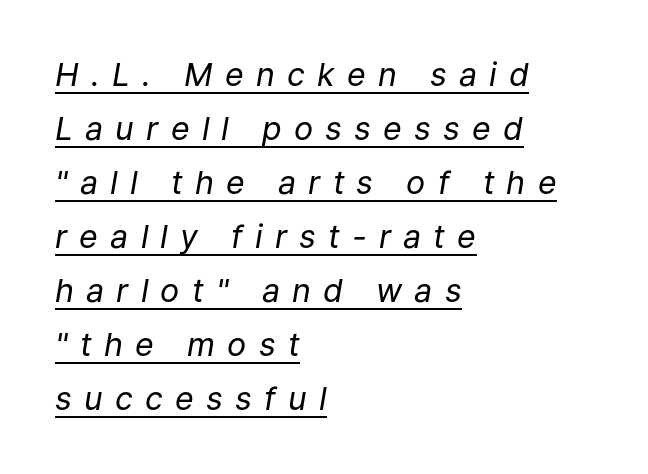
Caption: face not bold, strokes unweighted. Regular leading. What stands out about the letter spacing? Its width — letters are far apart. Proportional: the letters do not fall into vertical columns. The ragged edge is on the right, which tells us the setting is flush left.
